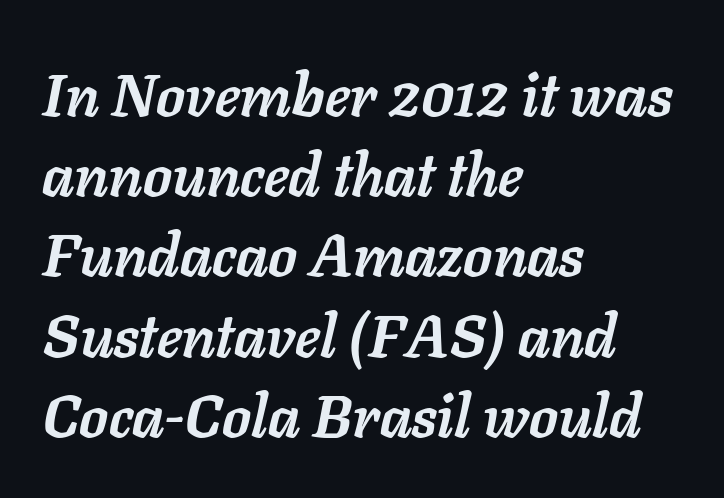
Character widths vary here, with narrow letters taking less room than wide ones. Honestly, the row spacing looks completely unremarkable. The compositor pushed each line to the left boundary. The space beneath each line is pristine and unruled. Here the glyphs are tracked normally, forming tight word shapes.
